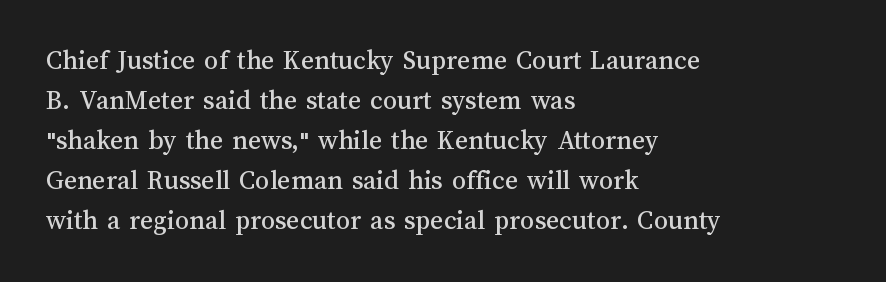
{"italic": "no", "width": "normal", "stroke_contrast": "medium", "x_height": "medium", "monospaced": "no", "underline": "no", "align": "left", "line_spacing": "normal", "line_spacing_ratio": 1.43, "letter_spacing": "normal", "letter_spacing_em": 0.0, "glyph_px": 28}
